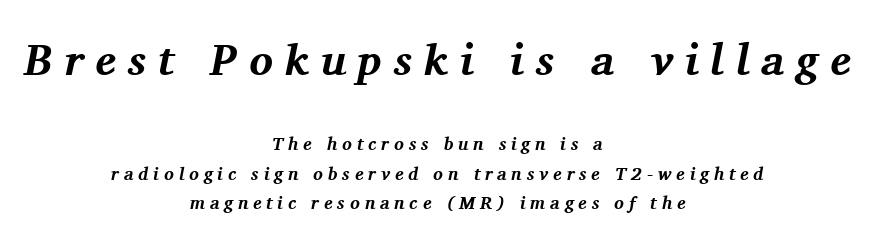
The image shows 44 px bold serif type, italic (leaning right); set centered, normal line spacing (1.62x), unusually wide letter spacing (+0.27 em), not underlined; the first (top) block is 2.44x larger; medium stroke contrast and a medium x-height.
